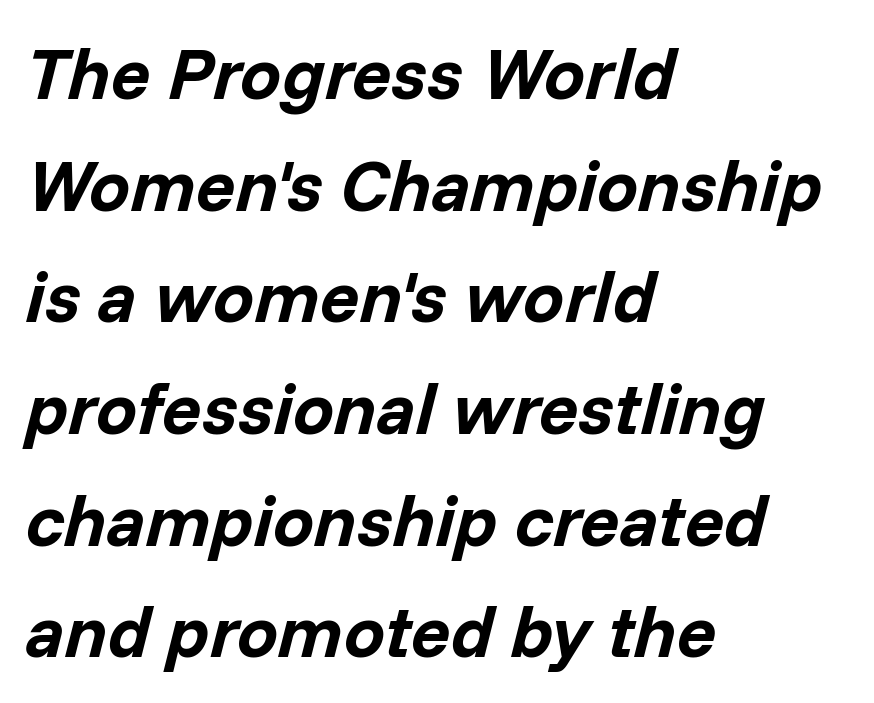
This sample has the flowing, uneven cadence of proportional lettering. This sample uses plain, unmodified letter spacing. On the weight axis this lands at bold, roughly 700. Observe the lean: these are italic letterforms. Leading: standard.
